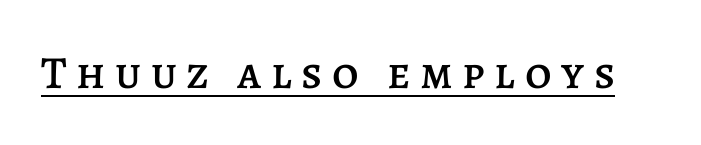
{"italic": "no", "width": "normal", "stroke_contrast": "low", "x_height": "large", "monospaced": "no", "underline": "yes", "letter_spacing": "wide", "letter_spacing_em": 0.21, "glyph_px": 46}
